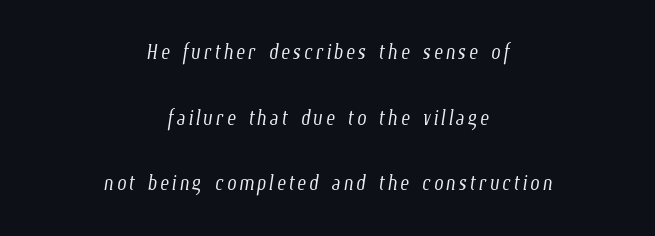
{"bold": "no", "underline": "no", "align": "center", "line_spacing": "loose", "line_spacing_ratio": 2.43, "glyph_px": 27}
